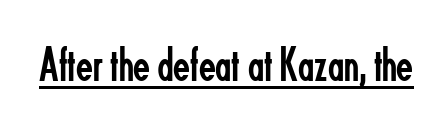
The image shows 49 px regular-weight, condensed sans-serif type, upright; set normal letter spacing, underlined; low stroke contrast and a small x-height.
